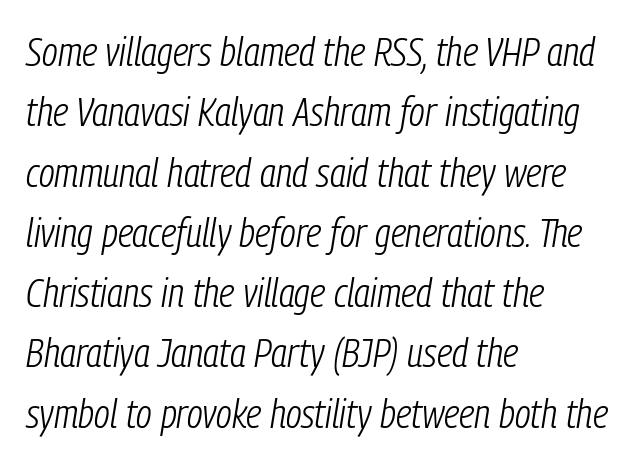
{"italic": "yes", "lean": "right", "slant_degrees": 9, "bold": "no", "weight": "light", "width": "condensed", "stroke_contrast": "low", "x_height": "medium", "monospaced": "no", "underline": "no", "align": "left", "line_spacing": "normal", "line_spacing_ratio": 1.47, "letter_spacing": "normal", "letter_spacing_em": 0.0, "glyph_px": 41}
